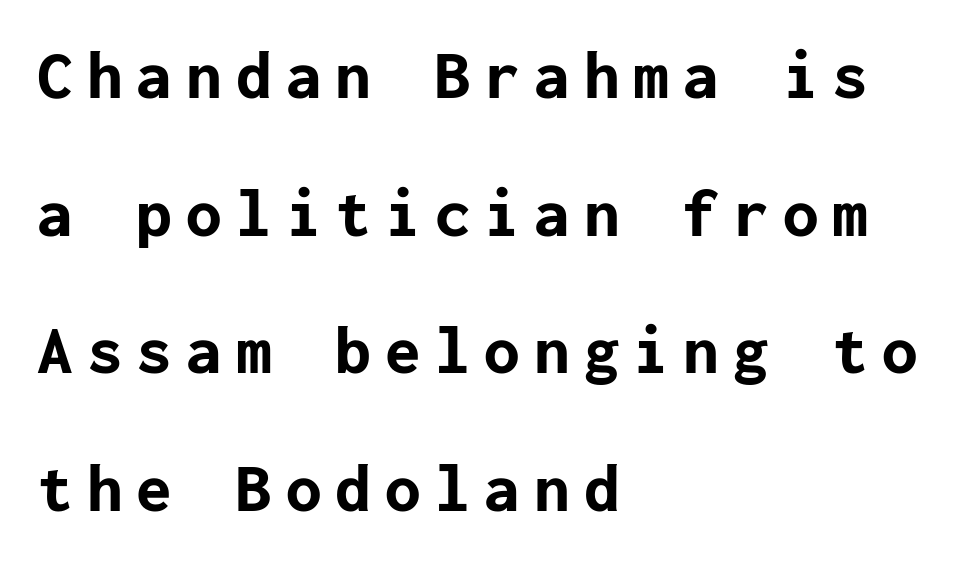
{"serif": "no", "italic": "no", "bold": "yes", "weight": "bold", "width": "normal", "stroke_contrast": "low", "x_height": "medium", "underline": "no", "align": "left", "line_spacing": "loose", "line_spacing_ratio": 1.94, "letter_spacing": "wide", "letter_spacing_em": 0.2, "glyph_px": 71}
